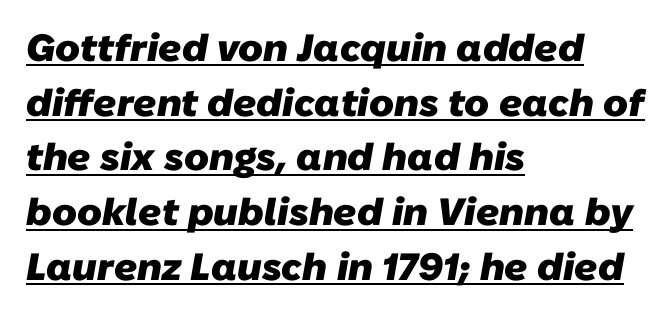
What weight is shown? A full bold with thick strokes. Here the designer chose a conventional face with non-uniform glyph widths. Notice how a bar underscores the lettering throughout. A sans-serif font was chosen for this passage.
